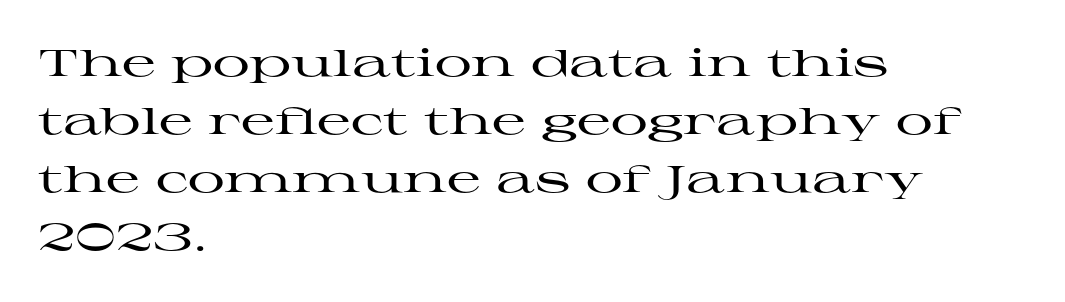
Note the varied advance widths — an 'i' is clearly narrower than an 'm'. The rendering keeps characters at their native spacing. Horizontal alignment here is leftward, the default for most running prose. Check the space under the baseline: it is left empty. The glyphs in this specimen are seriffed. This sample keeps an unexceptional amount of space between lines.
